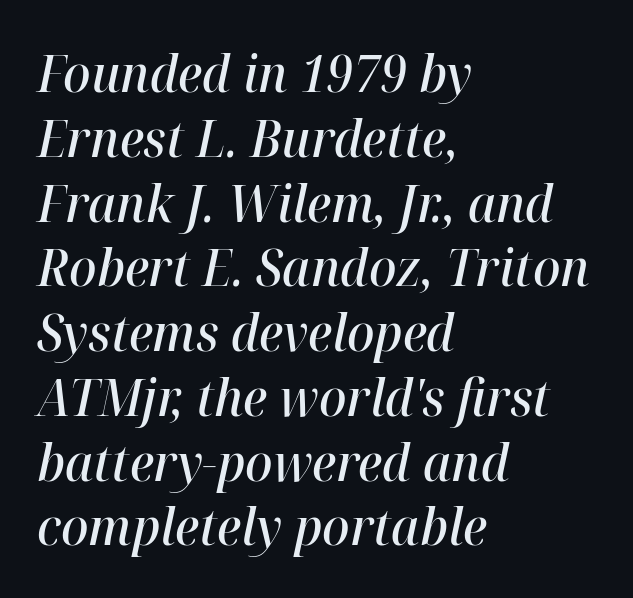
{"italic": "yes", "lean": "right", "slant_degrees": 12, "bold": "semi", "weight": "semibold", "width": "normal", "stroke_contrast": "high", "x_height": "medium", "monospaced": "no", "underline": "no", "align": "left", "line_spacing": "normal", "line_spacing_ratio": 1.27, "letter_spacing": "normal", "letter_spacing_em": 0.0, "glyph_px": 51}
